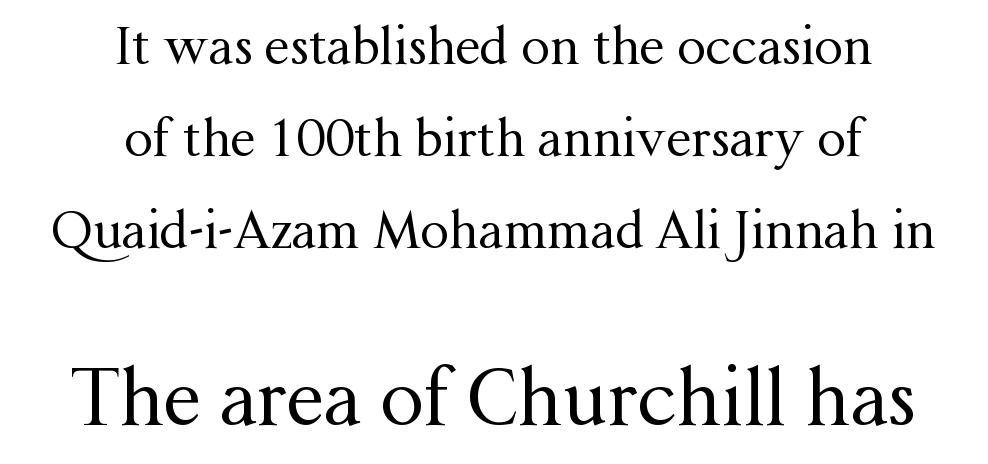
A typesetter would mark this as roman, not italic. Think of a printed novel: that variable character pitch is what you see here. The rendering enlarges the type as you move from the upper chunk to the lower. Unlike a clean sans, this face finishes its strokes with serifs. Is the block centered? Yes — each line is placed symmetrically about the middle. Each word holds together tightly as a unit, with standard inter-letter gaps.
